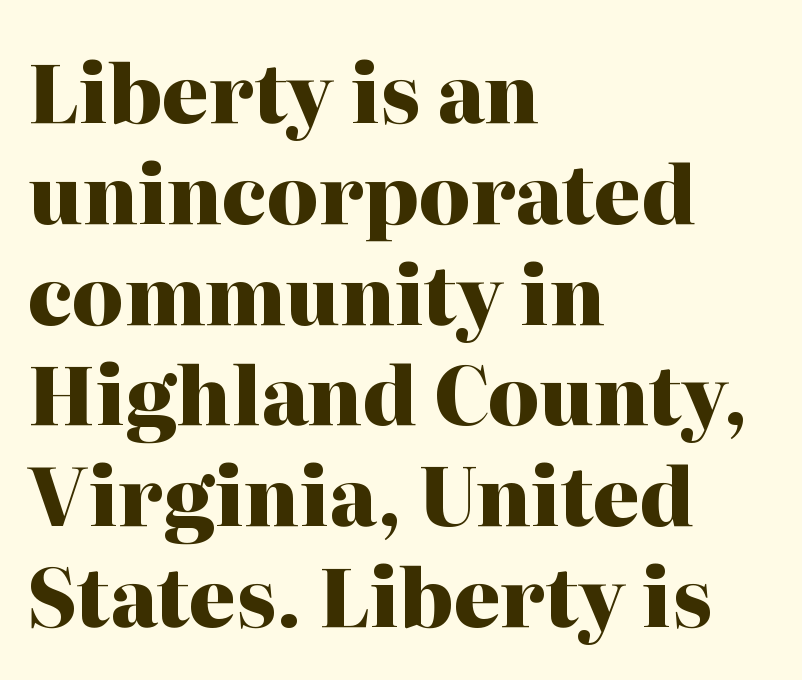
Q: Is the text bold? A: Yes.
Q: Is the text italic (slanted)? A: No, it is upright.
Q: Is the typeface a serif or a sans-serif typeface? A: Serif.
Q: Is the text underlined? A: No.
Q: How is the paragraph aligned? A: Left-aligned.
Q: Is the spacing between letters normal or unusually wide? A: Normal.
Q: Is the spacing between lines tight, normal or loose? A: Normal.
Q: Width (condensed, normal, or wide)? A: Normal.
Q: Stroke contrast? A: High.
Q: x-height? A: Medium.
Q: Monospaced? A: No.
